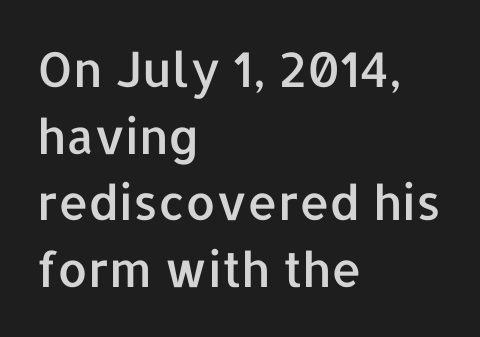
The image shows 48 px sans-serif type, upright; set left-aligned, normal line spacing (1.39x), normal letter spacing, not underlined; low stroke contrast and a medium x-height.
